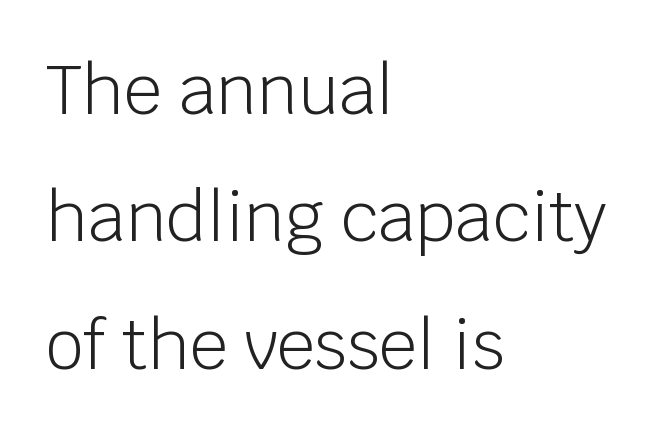
{"serif": "no", "italic": "no", "bold": "no", "weight": "light", "width": "normal", "stroke_contrast": "low", "x_height": "large", "monospaced": "no", "underline": "no", "align": "left", "line_spacing": "loose", "line_spacing_ratio": 1.9, "letter_spacing": "normal", "letter_spacing_em": 0.0, "glyph_px": 67}
